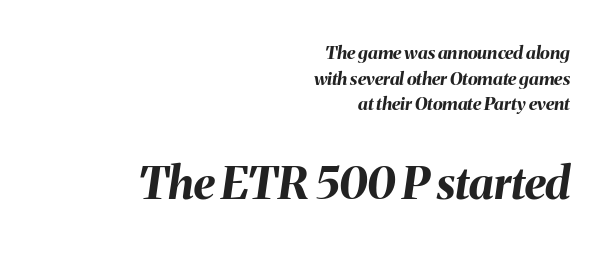
The image shows 45 px bold type, italic (leaning right); set right-aligned, normal line spacing (1.42x), normal letter spacing, not underlined; the second (bottom) block is 2.5x larger; medium stroke contrast and a medium x-height.
